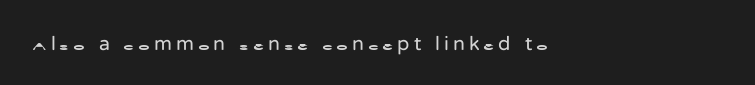
{"italic": "no", "bold": "no", "underline": "no", "align": "left", "letter_spacing": "wide", "letter_spacing_em": 0.2, "glyph_px": 20}
